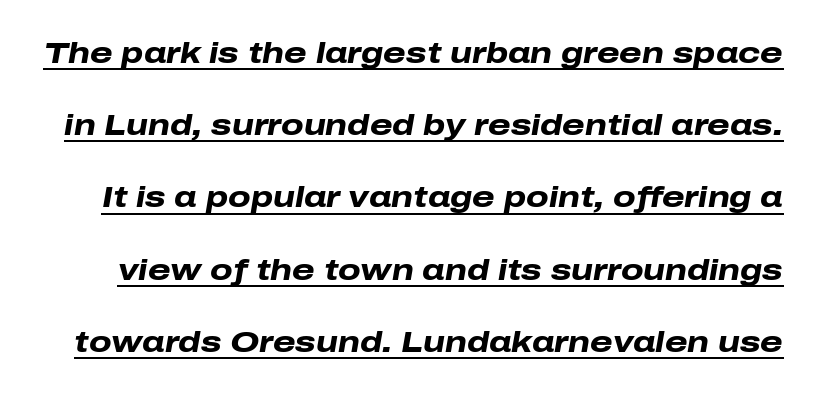
The image shows 29 px heavy, wide type, italic (leaning right); set loose line spacing (2.49x), normal letter spacing, underlined; low stroke contrast and a medium x-height.
